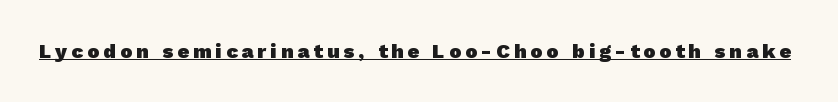
{"bold": "yes", "underline": "yes", "letter_spacing": "wide", "letter_spacing_em": 0.21, "glyph_px": 20}
